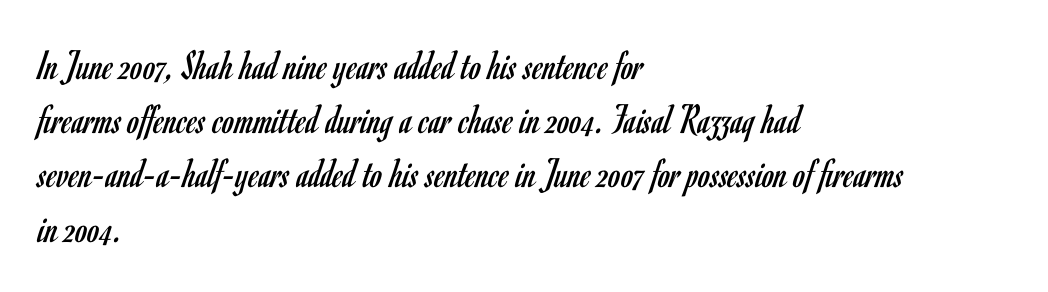
The image shows 43 px regular-weight, condensed sans-serif type; set left-aligned, normal line spacing (1.26x), normal letter spacing, not underlined; low stroke contrast and a small x-height.
